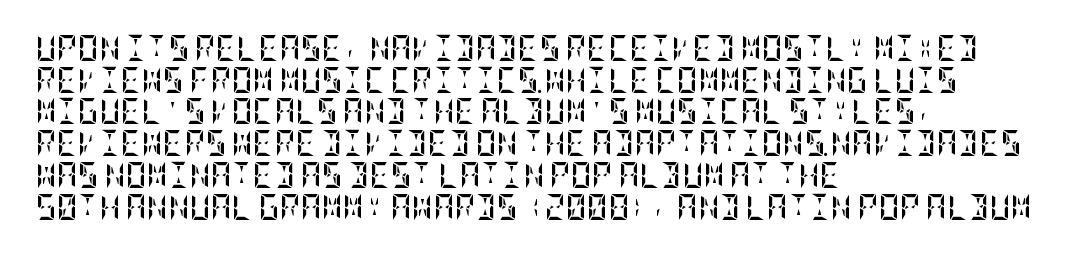
Q: Is the text bold? A: Yes.
Q: Is the text italic (slanted)? A: No, it is upright.
Q: Is the text underlined? A: No.
Q: How is the paragraph aligned? A: Left-aligned.
Q: Is the spacing between letters normal or unusually wide? A: Normal.
